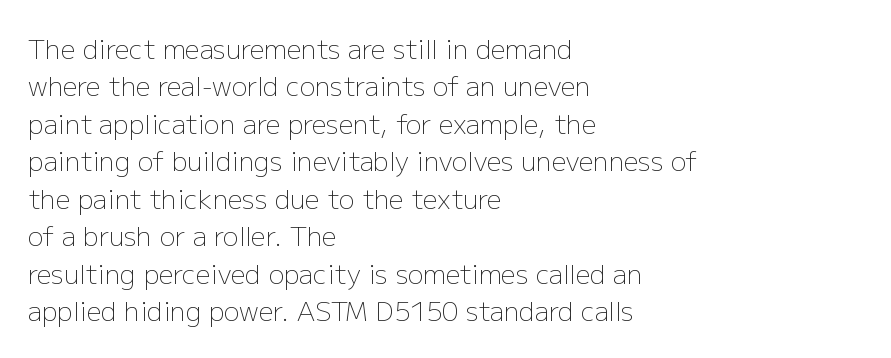
The image shows 26 px text type, upright; set left-aligned, normal line spacing (1.44x), normal letter spacing, not underlined.
